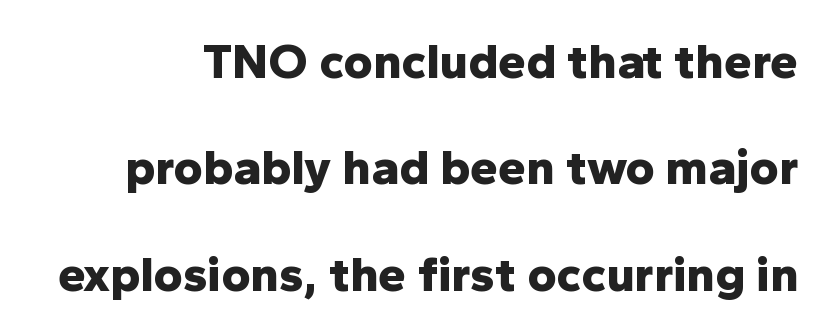
Q: Is the text bold? A: Yes.
Q: Is the text italic (slanted)? A: No, it is upright.
Q: Is the typeface a serif or a sans-serif typeface? A: Sans-serif.
Q: Is the text underlined? A: No.
Q: Is the spacing between letters normal or unusually wide? A: Normal.
Q: Is the spacing between lines tight, normal or loose? A: Loose.
Q: Width (condensed, normal, or wide)? A: Normal.
Q: Stroke contrast? A: Low.
Q: x-height? A: Medium.
Q: Monospaced? A: No.
